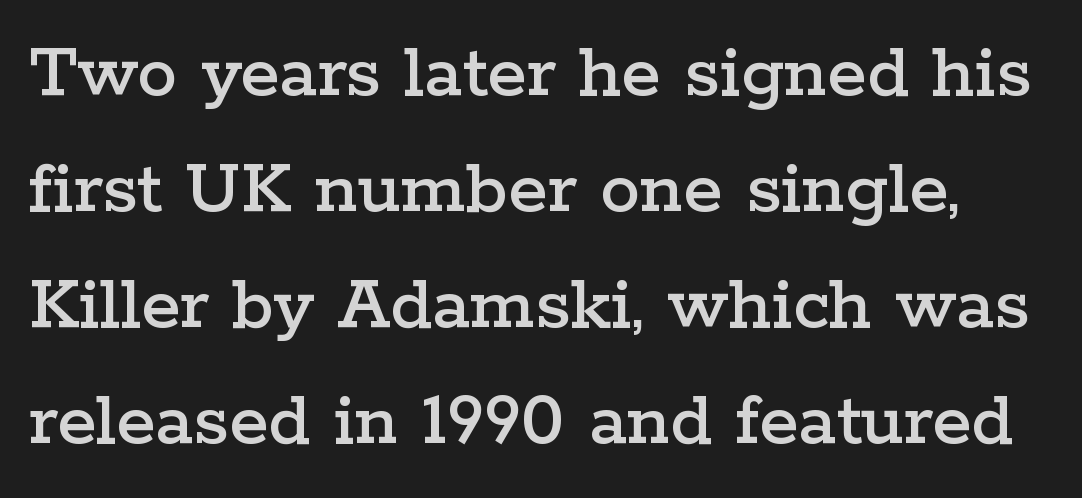
The image shows 80 px wide serif type, upright; set normal line spacing (1.45x), normal letter spacing, not underlined; low stroke contrast and a medium x-height.
